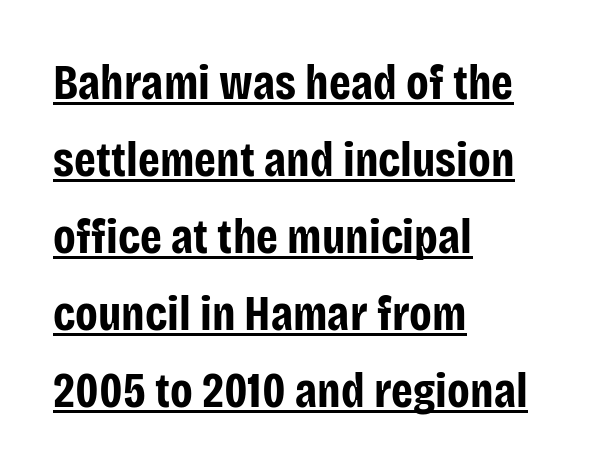
{"serif": "no", "italic": "no", "bold": "yes", "weight": "bold", "width": "condensed", "stroke_contrast": "low", "x_height": "large", "monospaced": "no", "underline": "yes", "align": "left", "line_spacing": "normal", "line_spacing_ratio": 1.57, "letter_spacing": "normal", "letter_spacing_em": 0.0, "glyph_px": 49}
